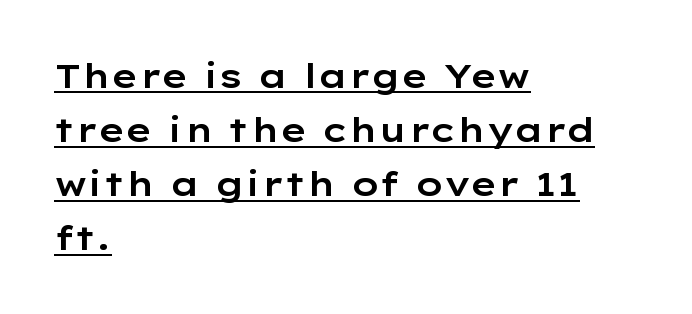
{"serif": "no", "italic": "no", "width": "wide", "stroke_contrast": "low", "x_height": "medium", "monospaced": "no", "underline": "yes", "align": "left", "line_spacing": "normal", "line_spacing_ratio": 1.59, "letter_spacing": "normal", "letter_spacing_em": 0.0, "glyph_px": 34}
